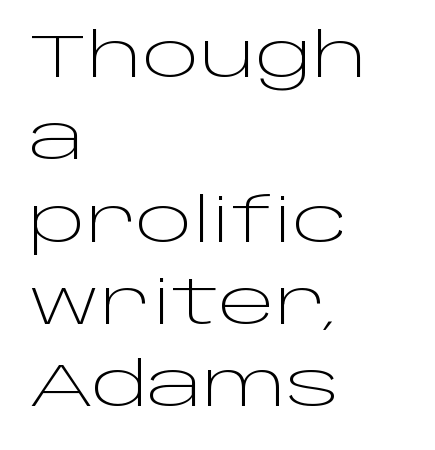
The image shows 61 px light, wide sans-serif type, upright; set left-aligned, normal line spacing (1.35x), normal letter spacing, not underlined; low stroke contrast and a large x-height.
